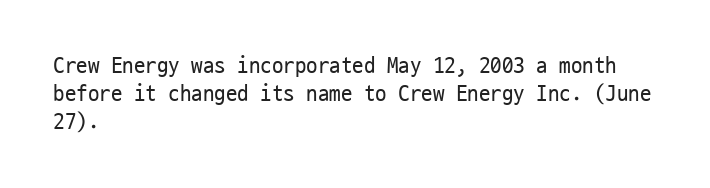
{"italic": "no", "bold": "no", "underline": "no", "align": "left", "line_spacing_ratio": 1.21, "letter_spacing": "normal", "letter_spacing_em": 0.0, "glyph_px": 23}
